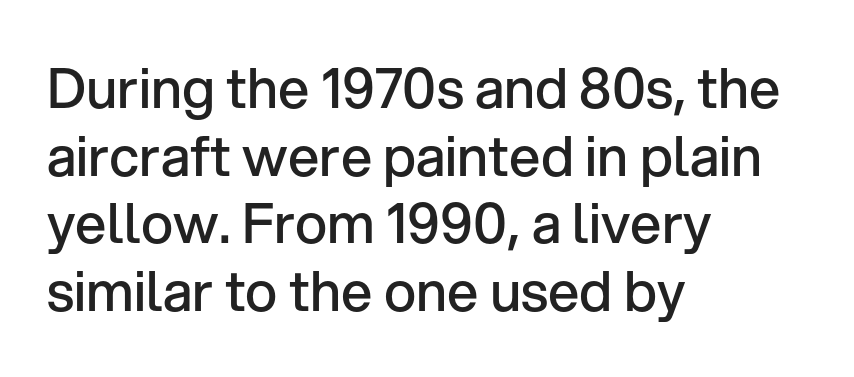
Q: Is the text bold? A: Semi-bold.
Q: Is the text italic (slanted)? A: No, it is upright.
Q: Is the typeface a serif or a sans-serif typeface? A: Sans-serif.
Q: Is the text underlined? A: No.
Q: How is the paragraph aligned? A: Left-aligned.
Q: Is the spacing between letters normal or unusually wide? A: Normal.
Q: Width (condensed, normal, or wide)? A: Normal.
Q: Stroke contrast? A: Low.
Q: x-height? A: Medium.
Q: Monospaced? A: No.
